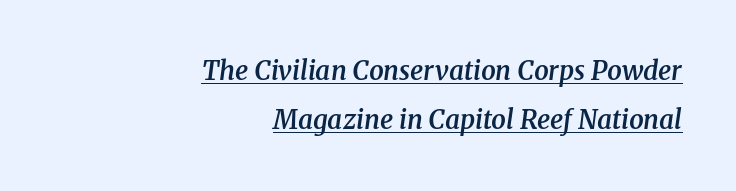
The image shows 26 px text type, italic (leaning right); set right-aligned, line spacing 1.87x, normal letter spacing, underlined.
